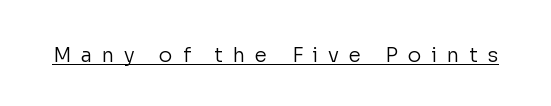
{"italic": "no", "bold": "no", "underline": "yes", "letter_spacing": "wide", "letter_spacing_em": 0.49, "glyph_px": 20}
